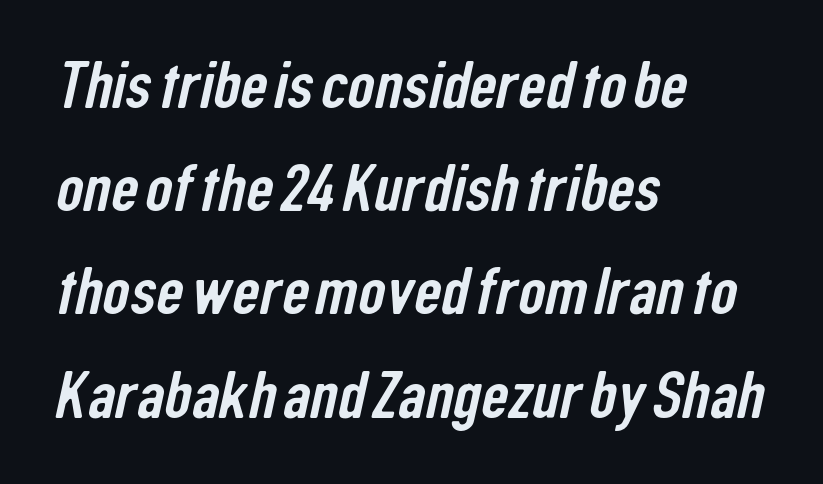
A typesetter would call this proportional, since set widths differ per character. The line texture is even and compact thanks to regular tracking. The face used here is a sans, in the tradition of grotesques and geometrics. Typeset ragged right — the left edge is the straight one. The strip under each line holds only bare page.
